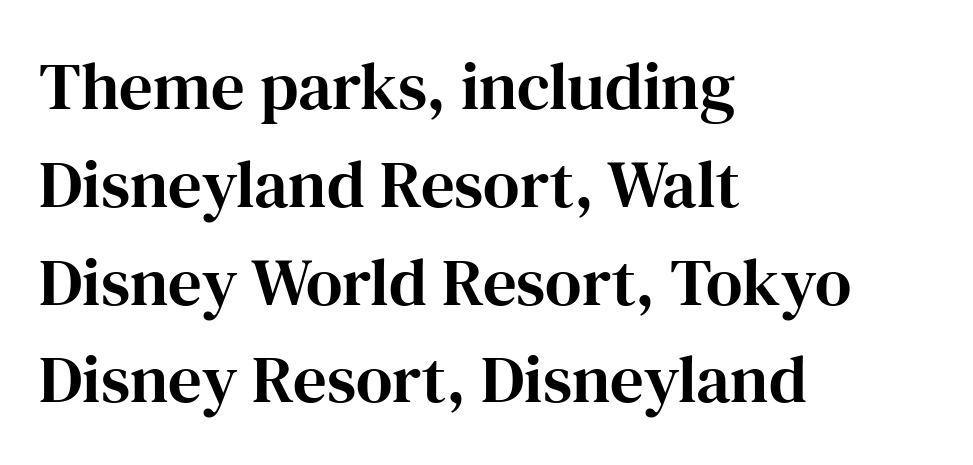
The image shows 67 px serif type, upright; set left-aligned, normal line spacing (1.46x), normal letter spacing, not underlined; high stroke contrast and a medium x-height.
